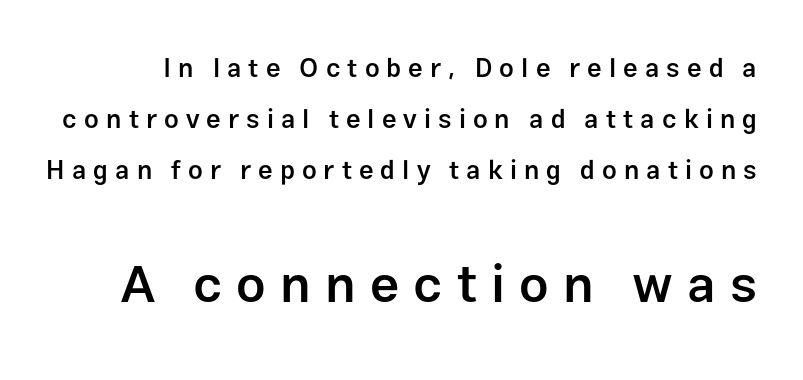
The image shows 52 px semibold sans-serif type, upright; set loose line spacing (1.97x), unusually wide letter spacing (+0.27 em), not underlined; the second (bottom) block is 2.0x larger; low stroke contrast and a medium x-height.
